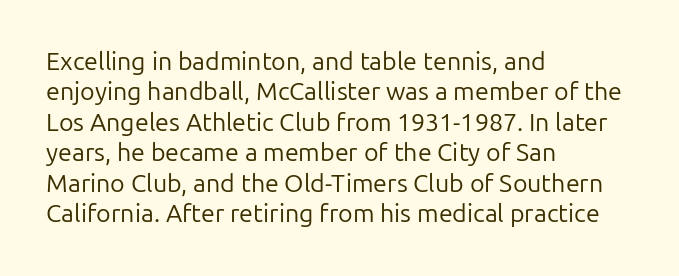
Nope, not italic — everything's standing straight. Only glyphs here, with clear space below each row. Leftover space on each line is placed entirely after the last word. The gaps between neighbouring characters are ordinary and unremarkable. A light-to-regular cut is what we see here.
